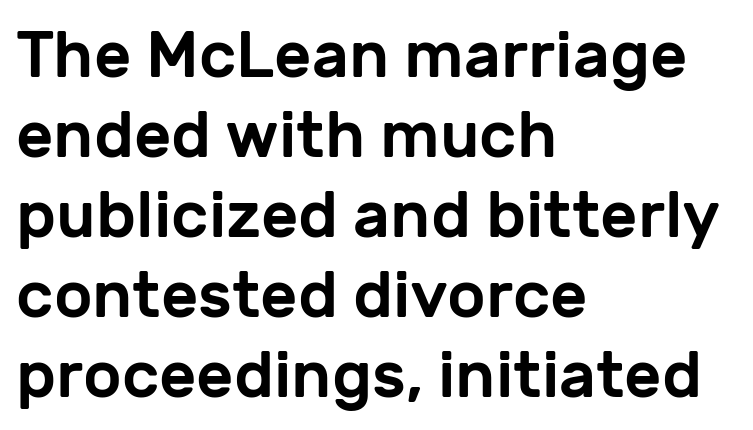
Look at the bottom of the vertical strokes: they stop flat, with no serifs. What stands out about the letter spacing? Nothing — it is the standard amount. Proportional: the letters do not fall into vertical columns. Posture: vertical. The area under the type is left untouched. This rendering uses left alignment, leaving the right contour irregular.
